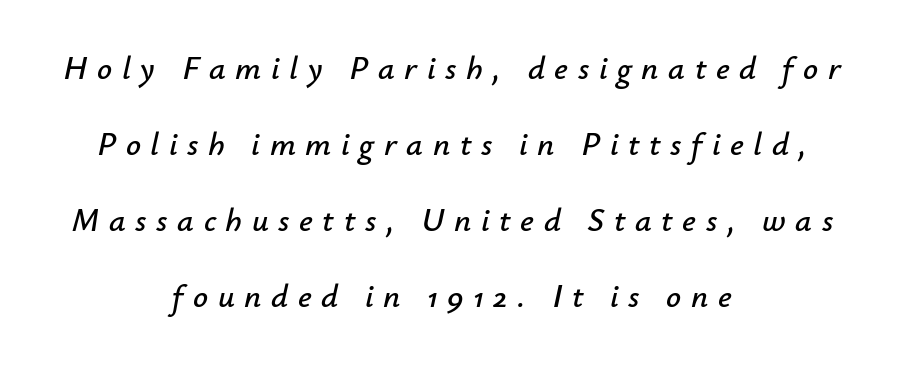
Q: Is the text italic (slanted)? A: Yes, it leans right by about 12 degrees.
Q: Is the text underlined? A: No.
Q: How is the paragraph aligned? A: Centered.
Q: Is the spacing between letters normal or unusually wide? A: Unusually wide.
Q: Is the spacing between lines tight, normal or loose? A: Loose.
Q: Width (condensed, normal, or wide)? A: Normal.
Q: Stroke contrast? A: Low.
Q: x-height? A: Small.
Q: Monospaced? A: No.
